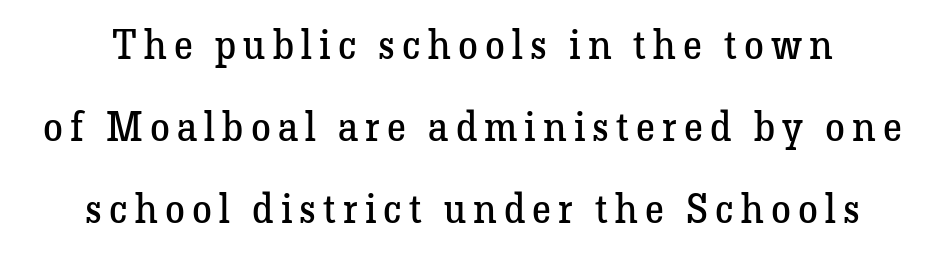
{"serif": "yes", "italic": "no", "bold": "no", "weight": "regular", "width": "normal", "stroke_contrast": "low", "x_height": "medium", "monospaced": "no", "underline": "no", "line_spacing": "loose", "line_spacing_ratio": 2.05, "glyph_px": 40}
